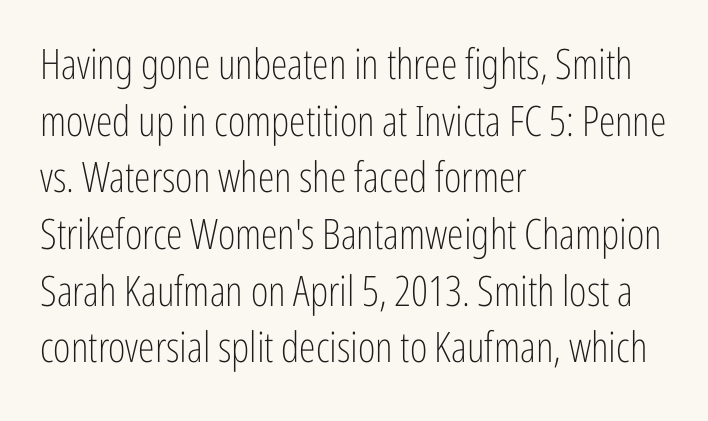
Nothing sits at the stroke ends, so this counts as sans-serif. The vertical gap from one line to the next is medium. Visually the block forms a straight wall on the left and a jagged coastline on the right. The axis of the letterforms is exactly vertical. Letters rest on an invisible, unmarked baseline. Varying glyph widths throughout — classic text-font behaviour.
